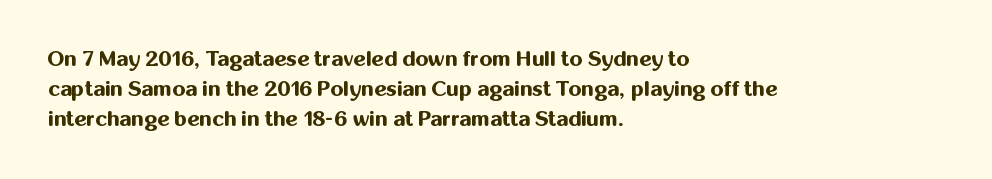
The image shows 21 px bold type, upright; set left-aligned, normal line spacing (1.42x), normal letter spacing, not underlined.
